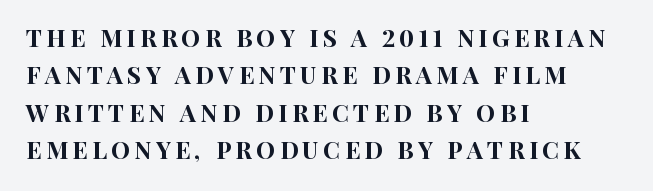
Q: Is the text italic (slanted)? A: No, it is upright.
Q: Is the text underlined? A: No.
Q: How is the paragraph aligned? A: Left-aligned.
Q: Is the spacing between lines tight, normal or loose? A: Normal.
